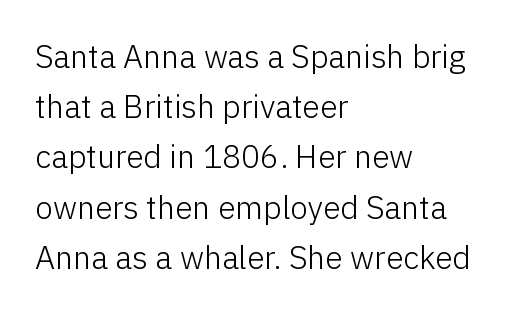
The image shows 32 px light sans-serif type, upright; set left-aligned, normal line spacing (1.57x), normal letter spacing, not underlined; low stroke contrast and a medium x-height.
